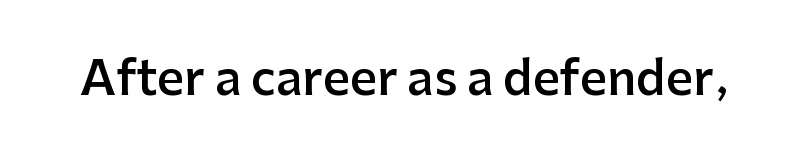
The space beneath each line is pristine and unruled. In terms of weight, the rendering is demibold, just under bold. Words appear dense and cohesive because spacing is normal. Serif or sans? Sans — the stroke terminals are bare. Character widths vary here, with narrow letters taking less room than wide ones.
